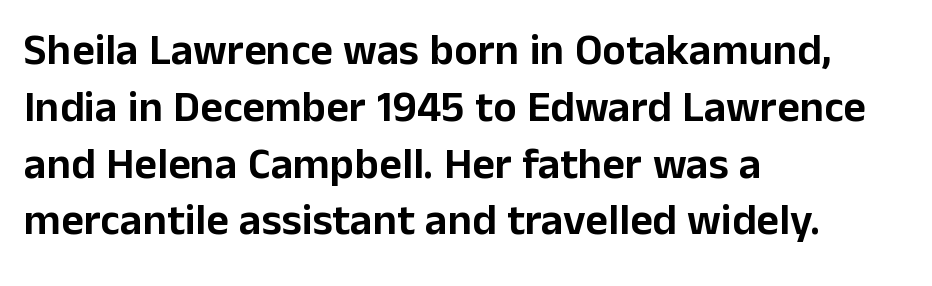
{"serif": "no", "italic": "no", "width": "normal", "stroke_contrast": "low", "x_height": "medium", "monospaced": "no", "underline": "no", "align": "left", "line_spacing": "normal", "line_spacing_ratio": 1.29, "letter_spacing": "normal", "letter_spacing_em": 0.0, "glyph_px": 44}
